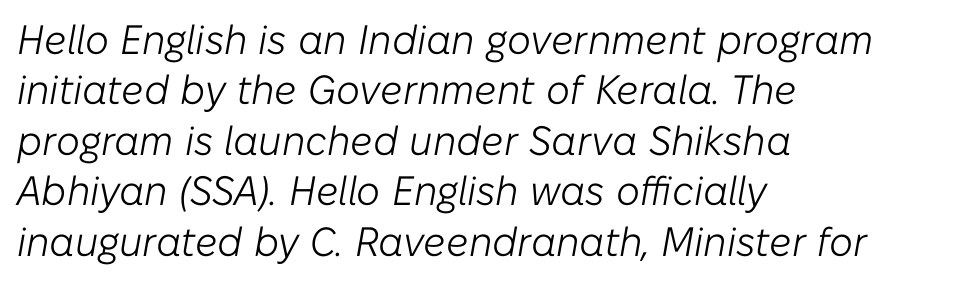
Which margin do the lines hug? The left one — the right edge is uneven. Only glyphs here, with clear space below each row. You could call the tracking neutral — neither tight nor loose. Style check: oblique. Spacing verdict: proportional, widths tailored to each character.
